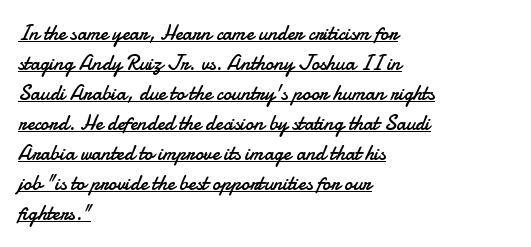
The image shows 21 px text type; set left-aligned, normal line spacing (1.43x), normal letter spacing, underlined.
